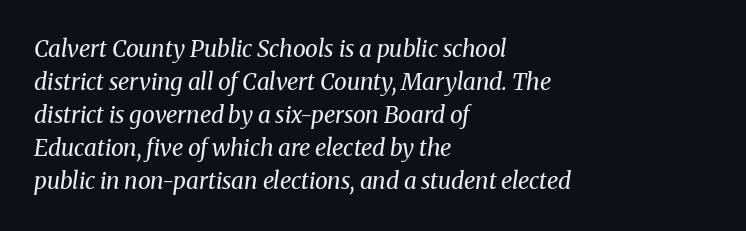
The image shows 23 px text type, italic (leaning right); set left-aligned, normal line spacing (1.44x), normal letter spacing, not underlined.
